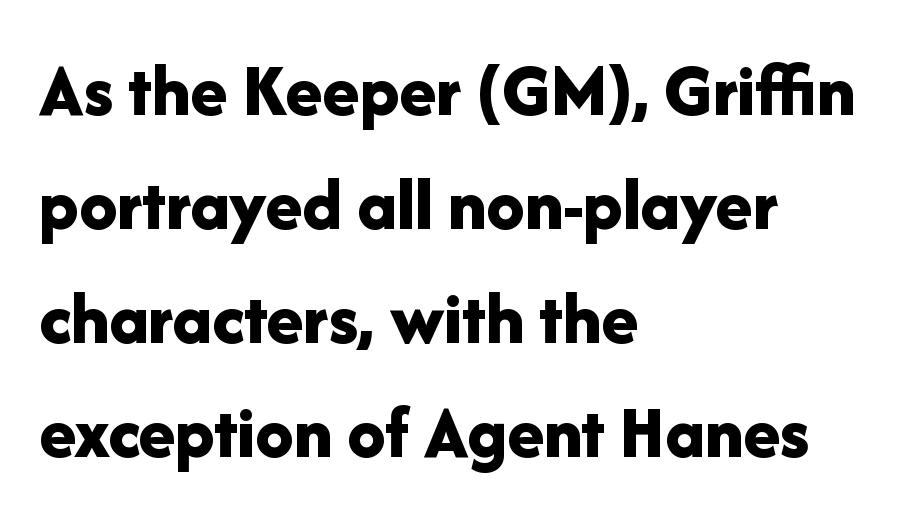
Q: Is the text bold? A: Yes.
Q: Is the text italic (slanted)? A: No, it is upright.
Q: Is the typeface a serif or a sans-serif typeface? A: Sans-serif.
Q: Is the text underlined? A: No.
Q: How is the paragraph aligned? A: Left-aligned.
Q: Is the spacing between letters normal or unusually wide? A: Normal.
Q: Is the spacing between lines tight, normal or loose? A: Normal.
Q: Width (condensed, normal, or wide)? A: Normal.
Q: Stroke contrast? A: Low.
Q: x-height? A: Medium.
Q: Monospaced? A: No.
